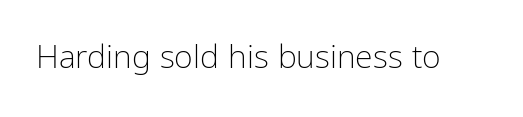
{"serif": "no", "italic": "no", "bold": "no", "weight": "light", "width": "condensed", "stroke_contrast": "low", "x_height": "medium", "monospaced": "no", "underline": "no", "letter_spacing": "normal", "letter_spacing_em": 0.0, "glyph_px": 32}
